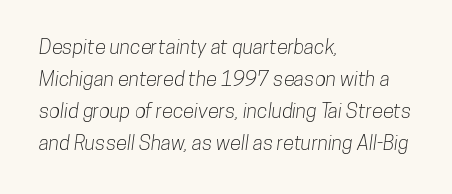
Q: Is the text underlined? A: No.
Q: How is the paragraph aligned? A: Left-aligned.
Q: Is the spacing between letters normal or unusually wide? A: Normal.
Q: Is the spacing between lines tight, normal or loose? A: Normal.
